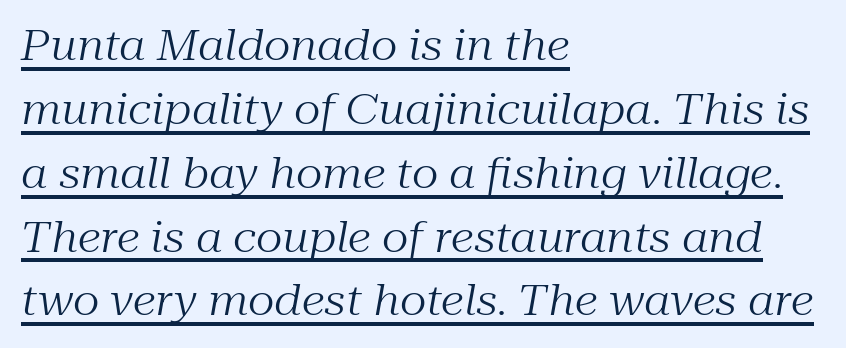
The image shows 42 px regular-weight serif type, italic (leaning right); set left-aligned, normal line spacing (1.52x), normal letter spacing, underlined; medium stroke contrast and a medium x-height.
